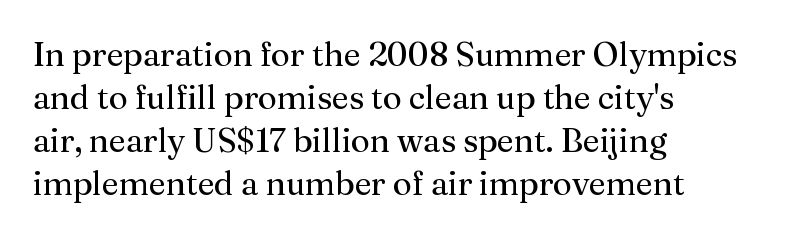
The image shows 33 px regular-weight serif type, upright; set left-aligned, normal line spacing (1.3x), normal letter spacing, not underlined; medium stroke contrast and a medium x-height.
